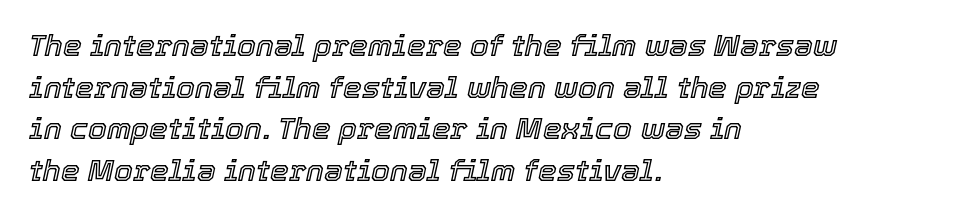
{"italic": "yes", "lean": "right", "slant_degrees": 12, "width": "normal", "x_height": "medium", "monospaced": "no", "underline": "no", "align": "left", "line_spacing": "normal", "line_spacing_ratio": 1.39, "letter_spacing": "normal", "letter_spacing_em": 0.0, "glyph_px": 30}
